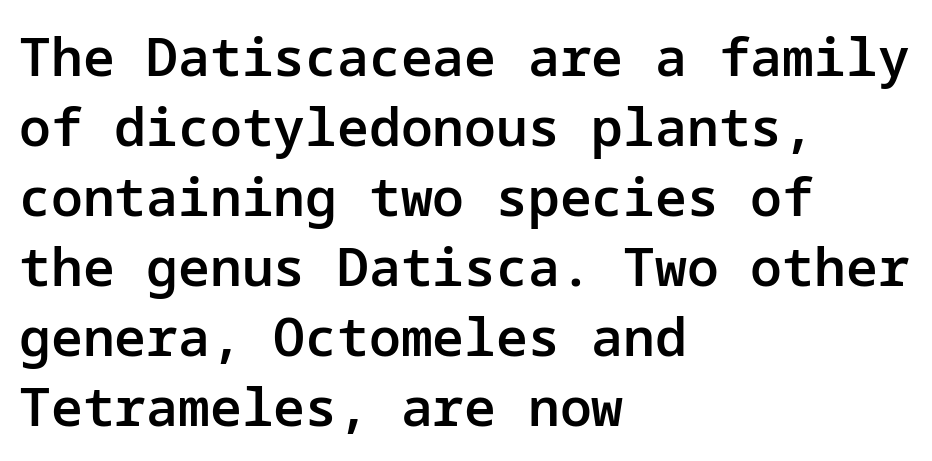
The image shows 53 px semibold sans-serif type, upright; set left-aligned, normal line spacing (1.32x), normal letter spacing, not underlined; low stroke contrast and a medium x-height.
